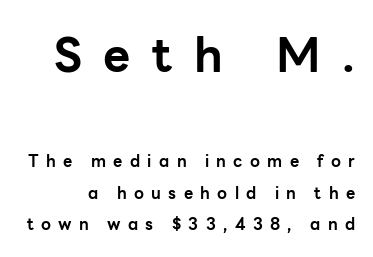
The glyphs in this specimen are sans serif. Unlike italic type, these characters show no tilt at all. The strokes are fattened all the way to bold. Leading is clearly above the norm, producing a sparse column. The type is letterspaced generously, with wide tracking.
